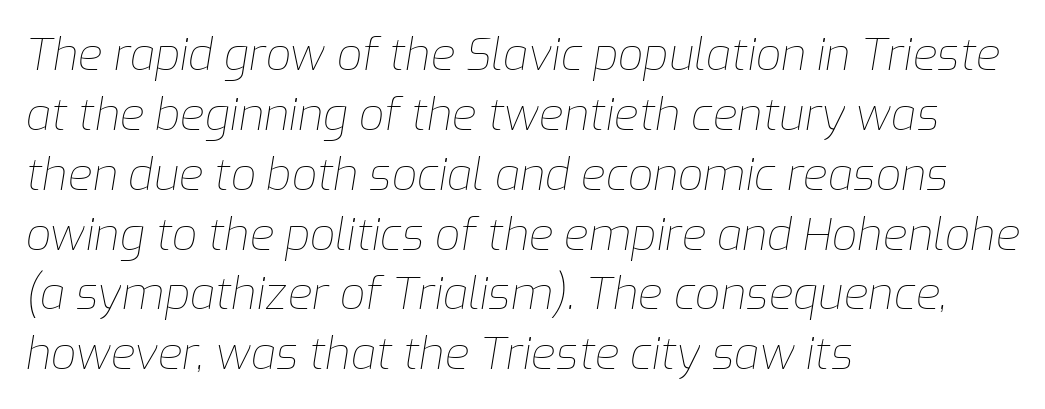
The image shows 45 px thin type, italic (leaning right); set left-aligned, normal line spacing (1.33x), normal letter spacing, not underlined; low stroke contrast and a medium x-height.
